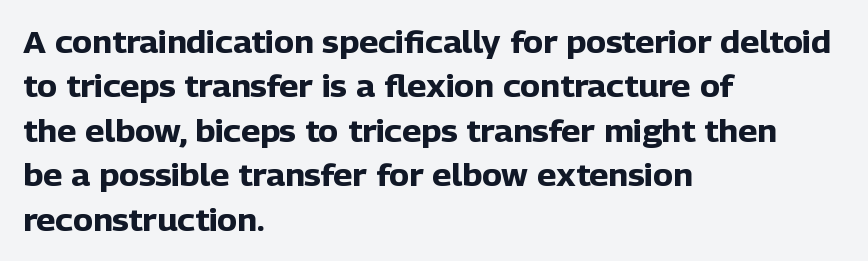
{"serif": "no", "italic": "no", "bold": "yes", "weight": "heavy", "width": "normal", "stroke_contrast": "low", "x_height": "medium", "monospaced": "no", "underline": "no", "align": "left", "line_spacing": "normal", "line_spacing_ratio": 1.48, "letter_spacing": "normal", "letter_spacing_em": 0.0, "glyph_px": 30}
